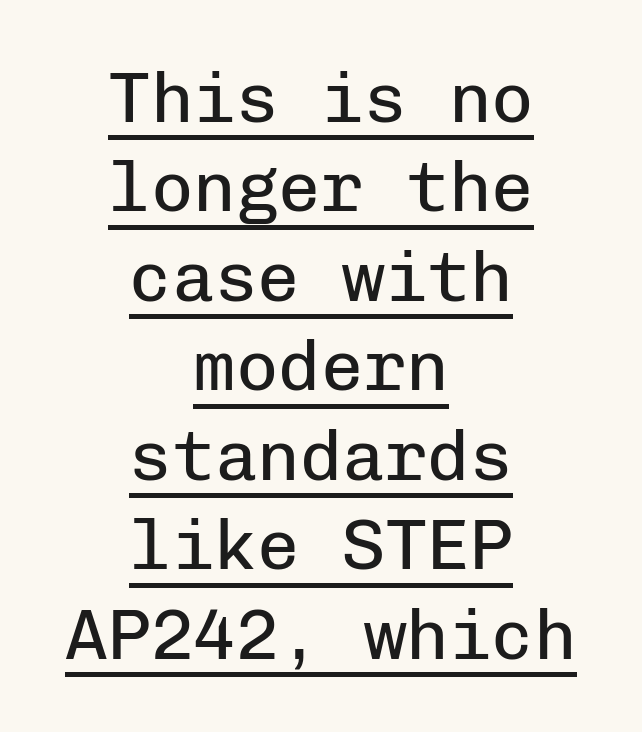
{"serif": "no", "italic": "no", "bold": "no", "weight": "regular", "width": "normal", "stroke_contrast": "low", "x_height": "medium", "monospaced": "yes", "underline": "yes", "align": "center", "line_spacing": "normal", "line_spacing_ratio": 1.26, "letter_spacing": "normal", "letter_spacing_em": 0.0, "glyph_px": 71}
